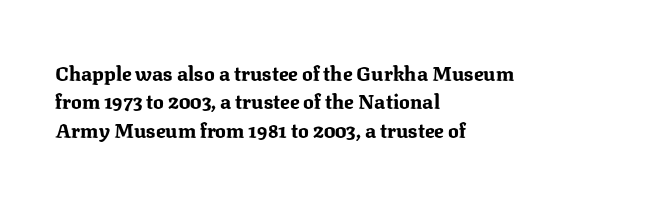
Has an underline been added? It has not. Here the glyphs are tracked normally, forming tight word shapes. Compared with typical paragraphs, the rows here are spaced about the same. The characters look thick and weighty, a clear bold.
